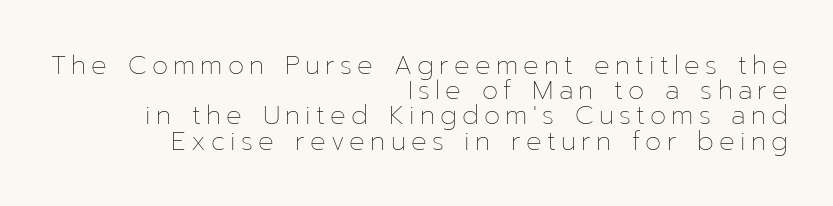
{"italic": "no", "bold": "no", "underline": "no", "align": "right", "line_spacing": "tight", "line_spacing_ratio": 0.97, "letter_spacing": "wide", "letter_spacing_em": 0.2, "glyph_px": 26}
